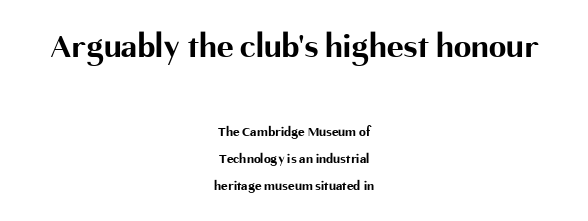
The image shows 35 px bold sans-serif type, upright; set centered, loose line spacing (1.96x), normal letter spacing, not underlined; the first (top) block is 2.5x larger; medium stroke contrast and a medium x-height.
